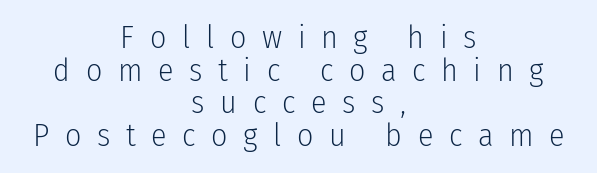
Q: Is the text bold? A: No.
Q: Is the text italic (slanted)? A: No, it is upright.
Q: Is the typeface a serif or a sans-serif typeface? A: Sans-serif.
Q: Is the text underlined? A: No.
Q: How is the paragraph aligned? A: Centered.
Q: Is the spacing between letters normal or unusually wide? A: Unusually wide.
Q: Is the spacing between lines tight, normal or loose? A: Tight.
Q: Width (condensed, normal, or wide)? A: Condensed.
Q: Stroke contrast? A: Low.
Q: x-height? A: Medium.
Q: Monospaced? A: No.
